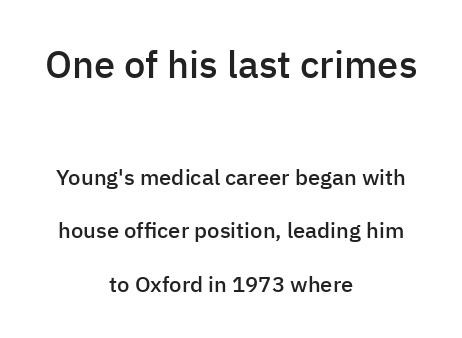
Q: Is the text bold? A: Semi-bold.
Q: Is the text italic (slanted)? A: No, it is upright.
Q: Is the typeface a serif or a sans-serif typeface? A: Sans-serif.
Q: Is the text underlined? A: No.
Q: How is the paragraph aligned? A: Centered.
Q: Is the spacing between letters normal or unusually wide? A: Normal.
Q: Is the spacing between lines tight, normal or loose? A: Loose.
Q: Which block of text is set in a larger size, the first (top) or the second (bottom)? A: The first (top) one.
Q: Width (condensed, normal, or wide)? A: Normal.
Q: Stroke contrast? A: Low.
Q: x-height? A: Medium.
Q: Monospaced? A: No.
